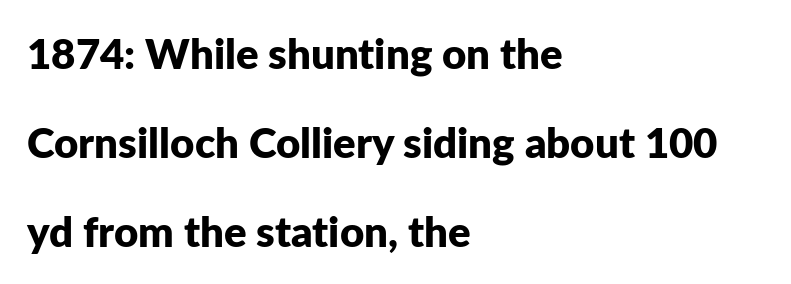
Q: Is the text bold? A: Yes.
Q: Is the text italic (slanted)? A: No, it is upright.
Q: Is the typeface a serif or a sans-serif typeface? A: Sans-serif.
Q: Is the text underlined? A: No.
Q: How is the paragraph aligned? A: Left-aligned.
Q: Is the spacing between letters normal or unusually wide? A: Normal.
Q: Is the spacing between lines tight, normal or loose? A: Loose.
Q: Width (condensed, normal, or wide)? A: Normal.
Q: Stroke contrast? A: Low.
Q: x-height? A: Medium.
Q: Monospaced? A: No.
